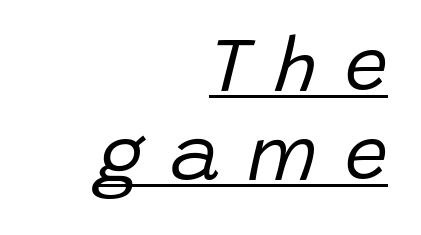
{"italic": "yes", "lean": "right", "slant_degrees": 15, "bold": "no", "weight": "regular", "width": "normal", "stroke_contrast": "low", "x_height": "large", "monospaced": "no", "underline": "yes", "align": "right", "line_spacing": "tight", "line_spacing_ratio": 1.15, "letter_spacing": "wide", "letter_spacing_em": 0.34, "glyph_px": 77}
